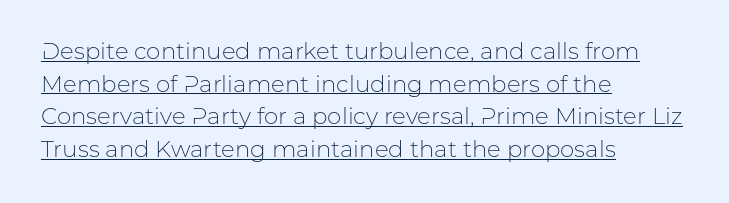
Short and long lines alike share a common starting point at left. A typesetter would call this leading conventional body-copy spacing. Inter-character spacing is left at the font's built-in metrics. Bold? No — there's no thickening of the strokes. The font's upright variant was chosen for this text. The words here are underlined.
